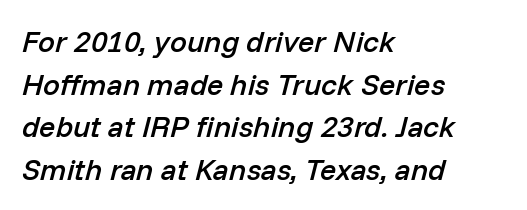
The image shows 30 px semibold type, italic (leaning right); set left-aligned, normal line spacing (1.42x), normal letter spacing, not underlined; low stroke contrast and a medium x-height.
